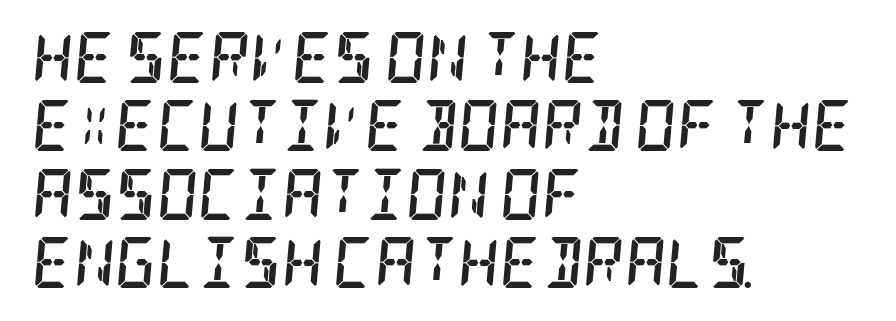
The image shows 51 px semibold, condensed serif type, italic (leaning right); set left-aligned, normal line spacing (1.34x), normal letter spacing, not underlined; low stroke contrast and a large x-height.
